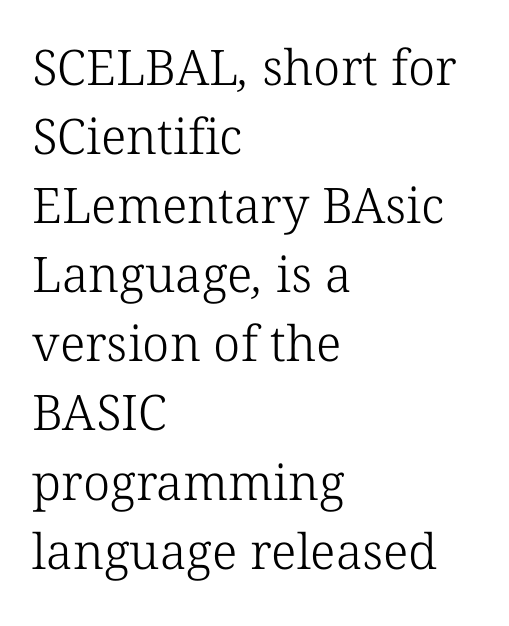
Q: Is the text bold? A: No.
Q: Is the typeface a serif or a sans-serif typeface? A: Serif.
Q: Is the text underlined? A: No.
Q: How is the paragraph aligned? A: Left-aligned.
Q: Is the spacing between letters normal or unusually wide? A: Normal.
Q: Is the spacing between lines tight, normal or loose? A: Normal.
Q: Width (condensed, normal, or wide)? A: Normal.
Q: Stroke contrast? A: Low.
Q: x-height? A: Medium.
Q: Monospaced? A: No.
